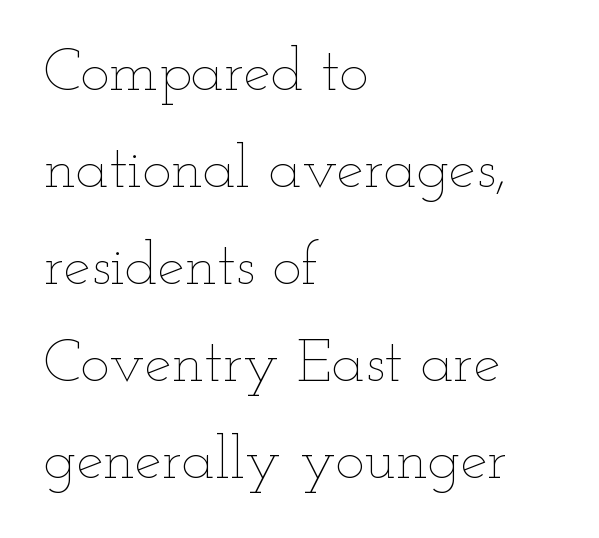
Q: Is the text bold? A: No.
Q: Is the text italic (slanted)? A: No, it is upright.
Q: Is the text underlined? A: No.
Q: How is the paragraph aligned? A: Left-aligned.
Q: Is the spacing between letters normal or unusually wide? A: Normal.
Q: Is the spacing between lines tight, normal or loose? A: Normal.
Q: Width (condensed, normal, or wide)? A: Wide.
Q: Stroke contrast? A: Low.
Q: x-height? A: Small.
Q: Monospaced? A: No.
